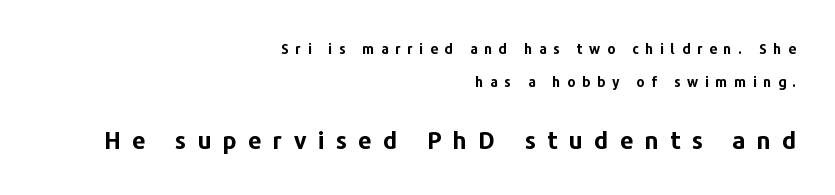
Q: Is the text bold? A: Yes.
Q: Is the text italic (slanted)? A: No, it is upright.
Q: Is the text underlined? A: No.
Q: How is the paragraph aligned? A: Right-aligned.
Q: Is the spacing between letters normal or unusually wide? A: Unusually wide.
Q: Is the spacing between lines tight, normal or loose? A: Loose.
Q: Which block of text is set in a larger size, the first (top) or the second (bottom)? A: The second (bottom) one.
